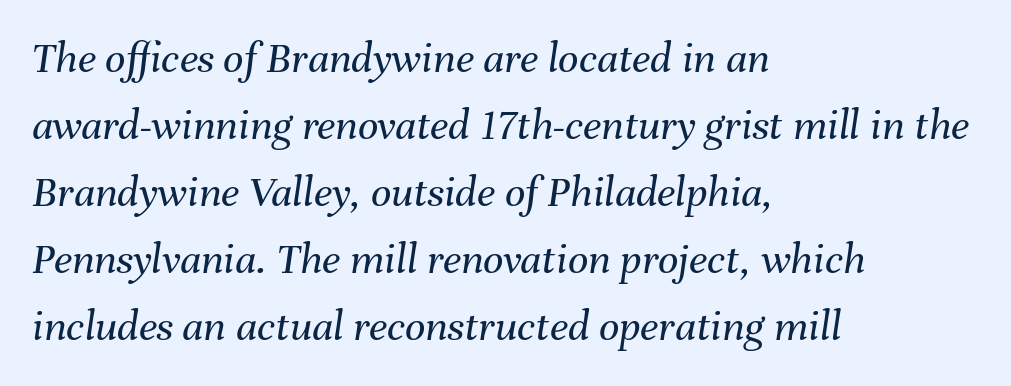
Underline: absent. The rag falls on the right side of this text block. Look at the tracking — it's just the regular setting, nothing added. This reads as an unemphasized weight, regular at the heaviest.
